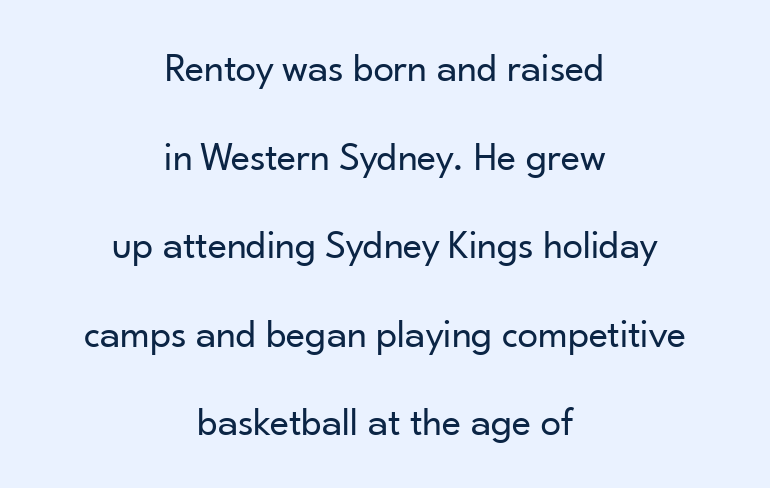
If you drew a line through each stem, it would be perfectly vertical. Is this a fixed-width face? No — the glyphs have proportional, varying widths. Is the letter spacing exaggerated? No — it looks like the ordinary default. Words float on clear page, feet unadorned.
